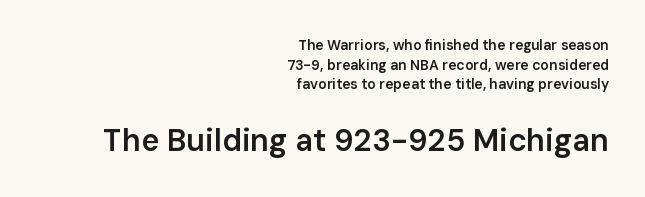
{"serif": "no", "italic": "no", "bold": "semi", "weight": "semibold", "width": "normal", "stroke_contrast": "low", "x_height": "medium", "monospaced": "no", "underline": "no", "align": "right", "line_spacing": "normal", "line_spacing_ratio": 1.4, "letter_spacing": "normal", "letter_spacing_em": 0.0, "larger_block": "second", "size_ratio": 2.21, "glyph_px": 31}
